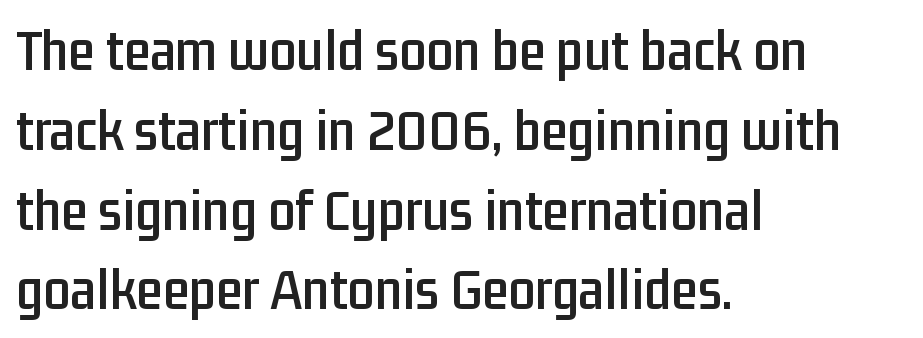
{"serif": "no", "italic": "no", "width": "condensed", "stroke_contrast": "low", "x_height": "medium", "monospaced": "no", "underline": "no", "align": "left", "line_spacing": "normal", "line_spacing_ratio": 1.33, "letter_spacing": "normal", "letter_spacing_em": 0.0, "glyph_px": 60}
